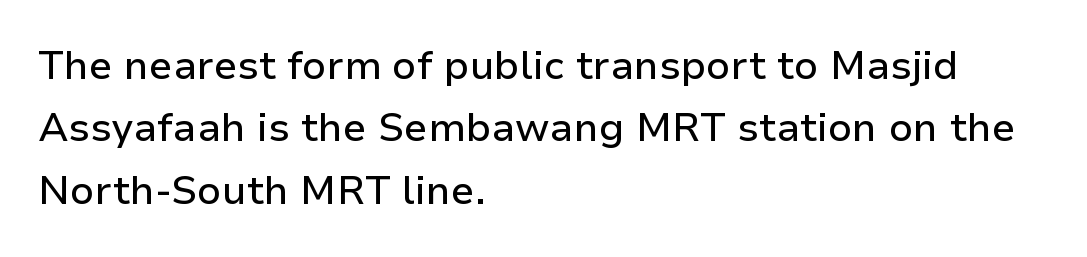
The rows are spaced the way most documents space them. These lines stack with their left ends in a neat column. Think of a printed novel: that variable character pitch is what you see here. The gap between lines stays unmarked. The type is set solid horizontally, with unmodified tracking. Nothing sits at the stroke ends, so this counts as sans-serif.
